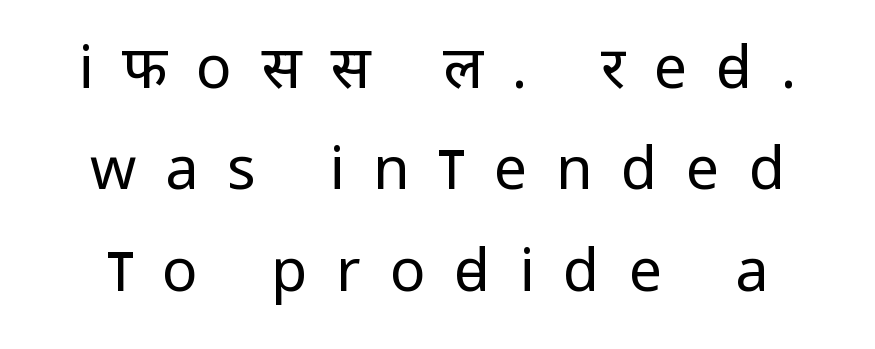
Q: Is the text bold? A: No.
Q: Is the text italic (slanted)? A: No, it is upright.
Q: Is the typeface a serif or a sans-serif typeface? A: Sans-serif.
Q: Is the text underlined? A: No.
Q: Is the spacing between letters normal or unusually wide? A: Unusually wide.
Q: Width (condensed, normal, or wide)? A: Condensed.
Q: Stroke contrast? A: Low.
Q: x-height? A: Large.
Q: Monospaced? A: No.
